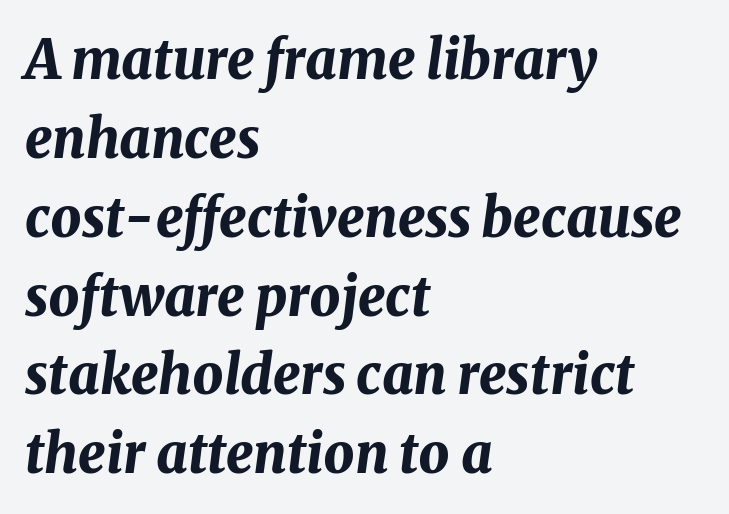
{"italic": "yes", "lean": "right", "slant_degrees": 8, "bold": "yes", "weight": "bold", "width": "normal", "stroke_contrast": "medium", "x_height": "medium", "monospaced": "no", "underline": "no", "align": "left", "line_spacing": "normal", "line_spacing_ratio": 1.46, "letter_spacing": "normal", "letter_spacing_em": 0.0, "glyph_px": 54}
